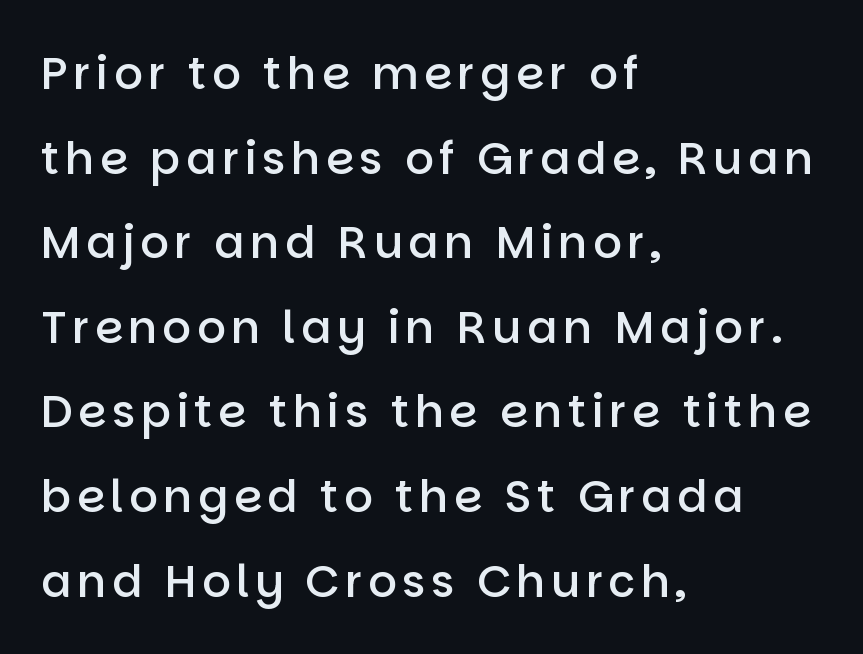
The image shows 45 px semibold sans-serif type, upright; set left-aligned, line spacing 1.88x, not underlined; low stroke contrast and a large x-height.
